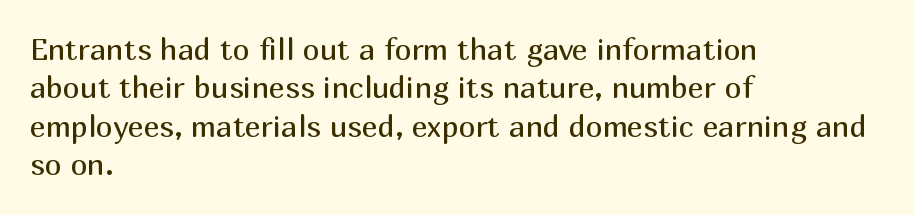
The image shows 30 px regular-weight sans-serif type, upright; set left-aligned, normal line spacing (1.28x), normal letter spacing, not underlined; medium stroke contrast and a medium x-height.
